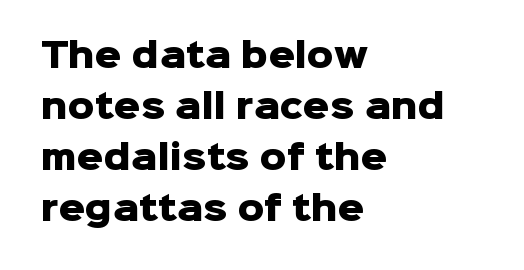
{"serif": "no", "italic": "no", "bold": "yes", "weight": "heavy", "width": "normal", "stroke_contrast": "low", "x_height": "medium", "monospaced": "no", "underline": "no", "align": "left", "line_spacing": "normal", "line_spacing_ratio": 1.55, "letter_spacing": "normal", "letter_spacing_em": 0.0, "glyph_px": 33}
